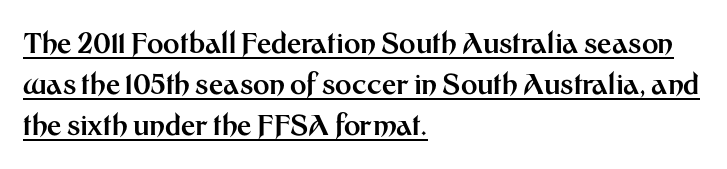
{"serif": "no", "italic": "no", "bold": "yes", "weight": "bold", "width": "normal", "stroke_contrast": "medium", "x_height": "medium", "monospaced": "no", "underline": "yes", "align": "left", "line_spacing": "normal", "line_spacing_ratio": 1.47, "letter_spacing": "normal", "letter_spacing_em": 0.0, "glyph_px": 28}
